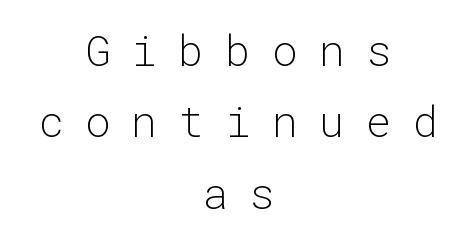
This is sans-serif lettering, the kind often seen on screens and signage. Unlike italic type, these characters show no tilt at all. The glyphs are unaccompanied by any horizontal stroke below them. Compared with a typical body face, this is equally light or lighter still. The space between consecutive lines is moderate.
